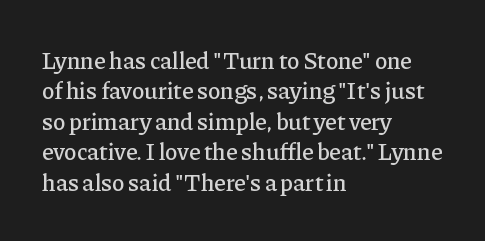
Unmarked baselines from the first word to the last. Short and long lines alike share a common starting point at left. The horizontal fit of the characters is conventional and even. Leading matches the norm, producing a regular column. In terms of posture, this sample is upright.
